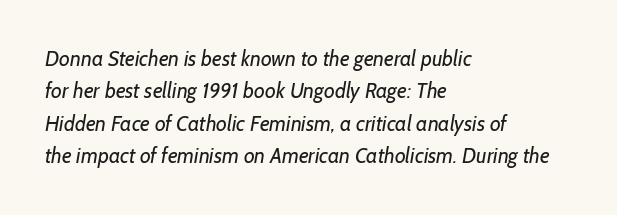
Q: Is the text bold? A: No.
Q: Is the text underlined? A: No.
Q: How is the paragraph aligned? A: Left-aligned.
Q: Is the spacing between letters normal or unusually wide? A: Normal.
Q: Is the spacing between lines tight, normal or loose? A: Normal.
